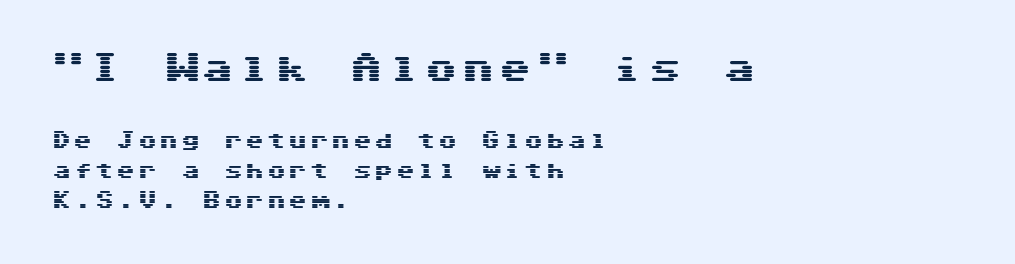
{"serif": "no", "italic": "no", "width": "wide", "stroke_contrast": "medium", "x_height": "medium", "monospaced": "yes", "underline": "no", "align": "left", "line_spacing": "normal", "line_spacing_ratio": 1.59, "larger_block": "first", "size_ratio": 1.74, "glyph_px": 33}
